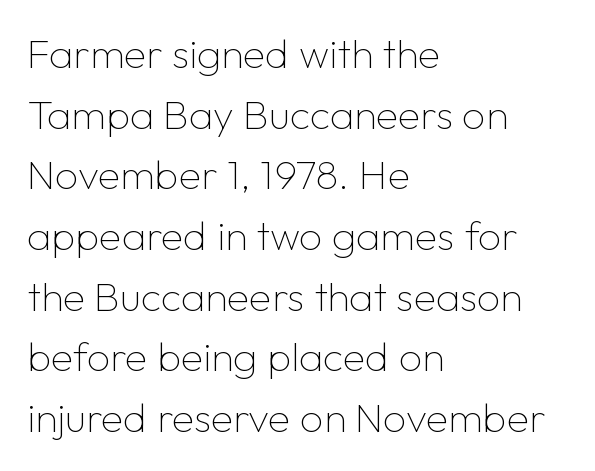
Vertically, the passage feels balanced, rows spaced as you'd expect. This is the regular roman posture of the typeface. A typesetter would call this zero additional tracking. Think standard paragraph weight, or any step lighter than that. The lines are quadded left.
